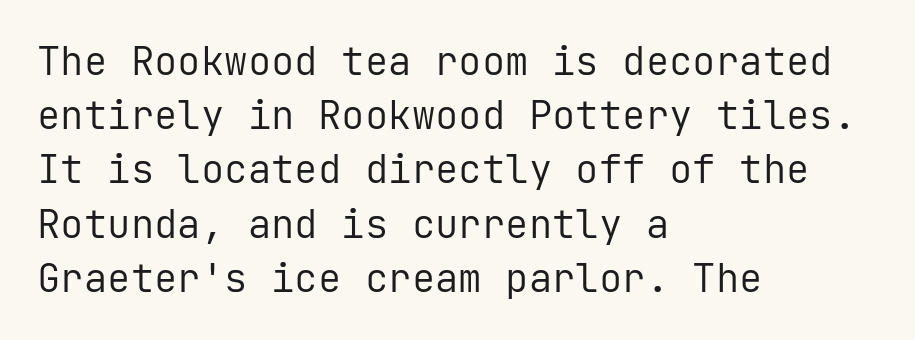
The image shows 39 px regular-weight sans-serif type, upright, monospaced; set left-aligned, normal line spacing (1.39x), normal letter spacing, not underlined; low stroke contrast and a medium x-height.
